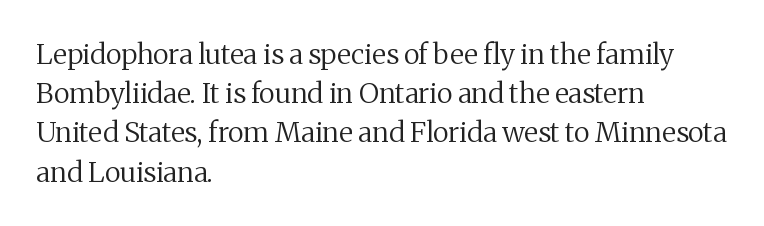
This rendering employs a face with finishing strokes, i.e., a serif. Between one letter and the next there's only the usual sliver of space. The specimen omits any rule beneath the text block's lines. Each letter keeps its own natural width here, so spacing adapts to shape. The passage shown is not bold in any degree.
